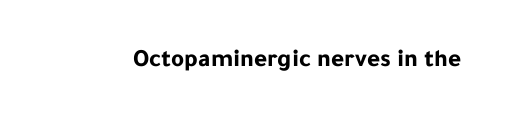
The image shows 25 px bold type, upright; set normal letter spacing, not underlined.
